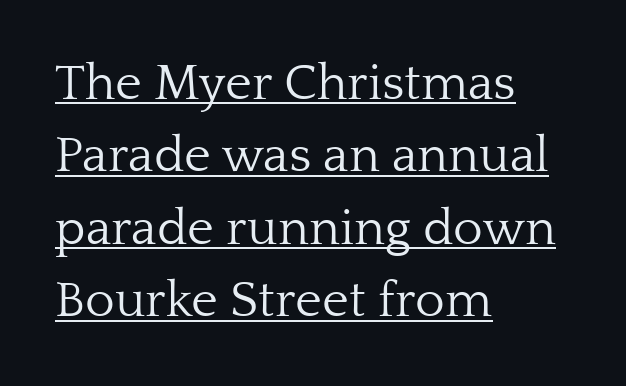
The glyphs are accompanied by a horizontal stroke just below them. Unlike italic type, these characters show no tilt at all. Yep, those are serifs on the letters. You could call the tracking neutral — neither tight nor loose. Line spacing here is normal.
